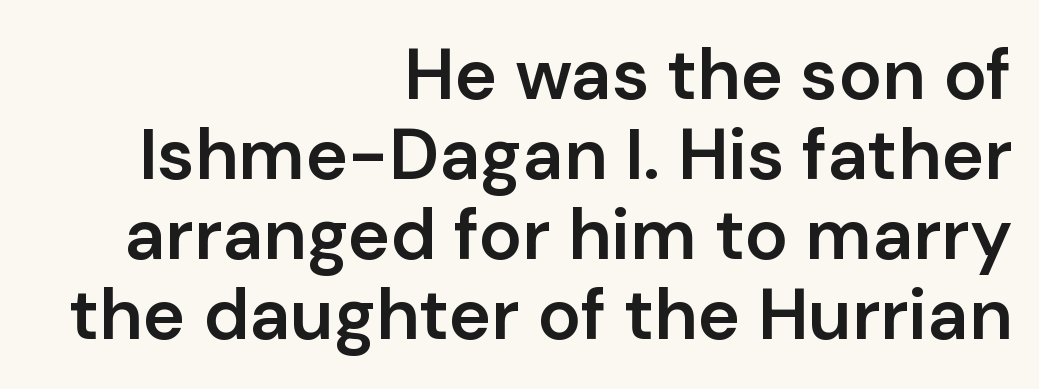
Nope, not italic — everything's standing straight. Only glyphs here, with clear space below each row. Each letter keeps its own natural width here, so spacing adapts to shape. All the whitespace from short lines collects on the left. The tracking reads as untouched default to a designer's eye. Font category for this specimen: sans-serif.
